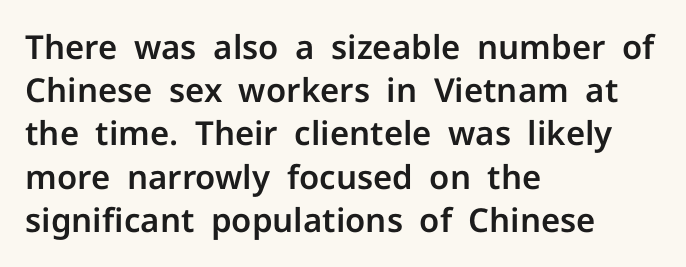
The image shows 33 px sans-serif type, upright; set left-aligned, normal line spacing (1.31x), normal letter spacing, not underlined; low stroke contrast and a medium x-height.
